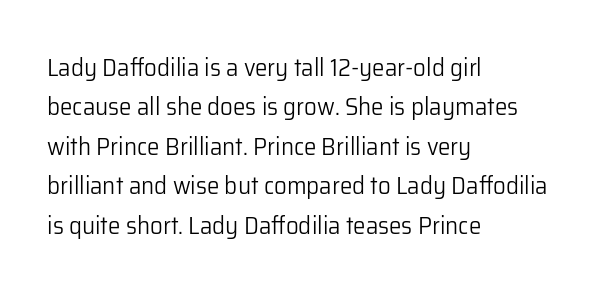
This block has exactly the height ordinary leading produces. Heft: none added — not bold. The face used here is rendered with its standard letterfit. Horizontally, the lines are justified to the leading edge only.
